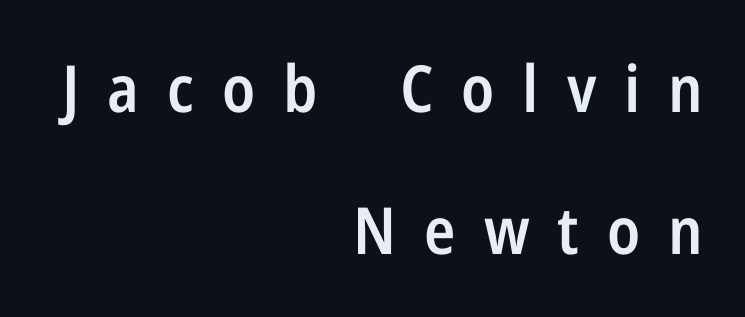
{"serif": "no", "italic": "no", "bold": "semi", "weight": "semibold", "width": "condensed", "stroke_contrast": "low", "x_height": "medium", "monospaced": "no", "underline": "no", "align": "right", "line_spacing": "loose", "line_spacing_ratio": 2.19, "letter_spacing": "wide", "letter_spacing_em": 0.43, "glyph_px": 65}
